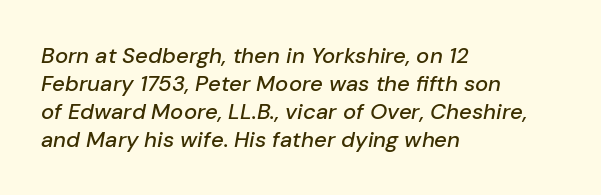
Standard letterfit; no display-style spreading of the glyphs. Is the block centered? No — it sits flush against the left margin. Characters are canted at an angle relative to the baseline's perpendicular. Words float on clear page, feet unadorned. This block has exactly the height ordinary leading produces.
